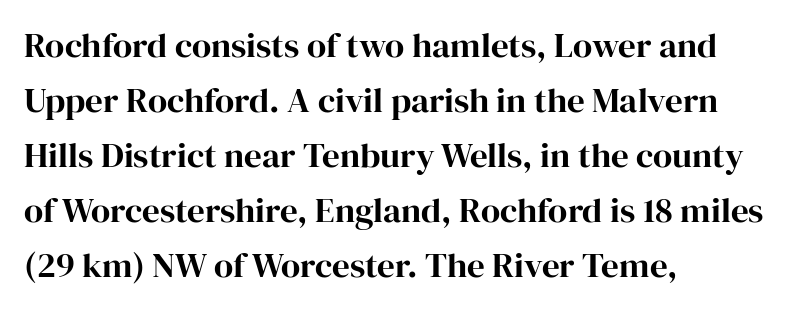
In terms of letterspacing, this is plain default setting. The passage shown is typed in a proportional face where columns would drift. Every stem runs plumb, perpendicular to the baseline. Interline gaps are of average width in this sample. Every row of glyphs begins at an identical x-position on the left. The words here are not underlined.
